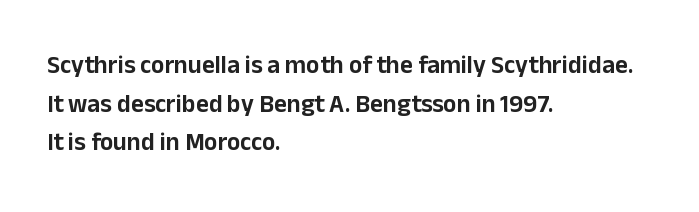
Q: Is the text italic (slanted)? A: No, it is upright.
Q: Is the text underlined? A: No.
Q: How is the paragraph aligned? A: Left-aligned.
Q: Is the spacing between letters normal or unusually wide? A: Normal.
Q: Is the spacing between lines tight, normal or loose? A: Normal.
